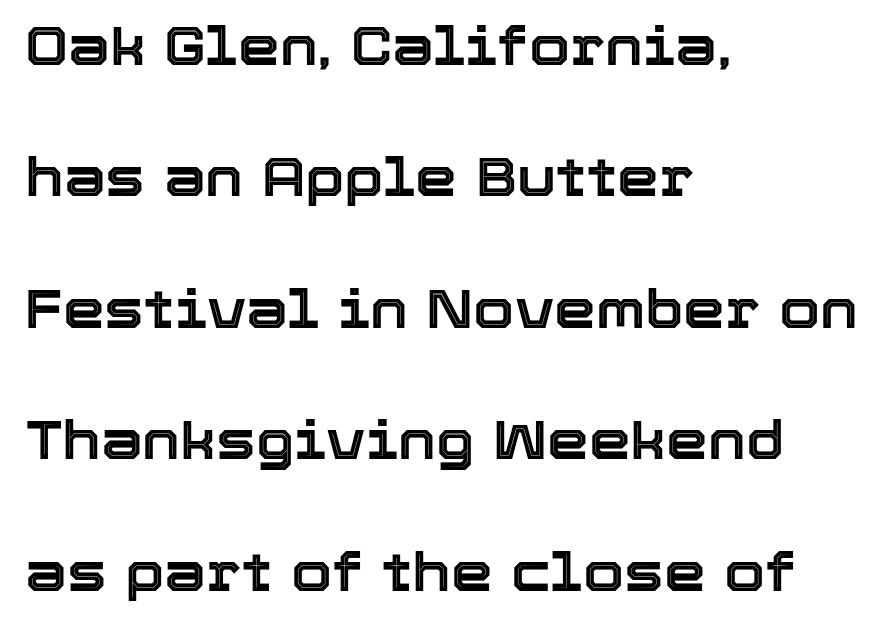
Q: Is the text italic (slanted)? A: No, it is upright.
Q: Is the text underlined? A: No.
Q: How is the paragraph aligned? A: Left-aligned.
Q: Is the spacing between letters normal or unusually wide? A: Normal.
Q: Is the spacing between lines tight, normal or loose? A: Loose.
Q: Width (condensed, normal, or wide)? A: Normal.
Q: x-height? A: Medium.
Q: Monospaced? A: No.
